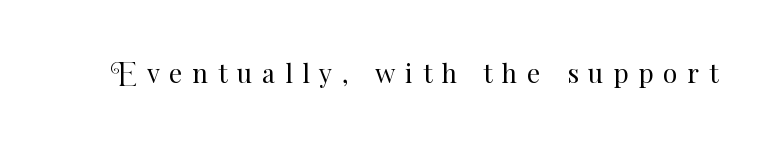
The type sits square on the baseline with zero lean. The weight tops out at a normal text grade. A bare baseline throughout the passage. Does extra space separate the letters? Yes, quite a lot of it.
